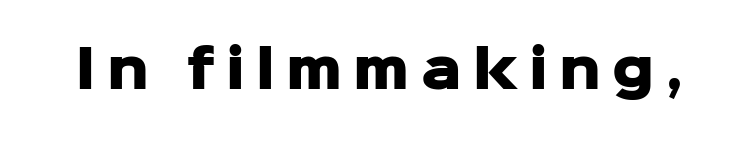
The image shows 51 px heavy sans-serif type, upright; set unusually wide letter spacing (+0.22 em), not underlined; low stroke contrast and a medium x-height.
